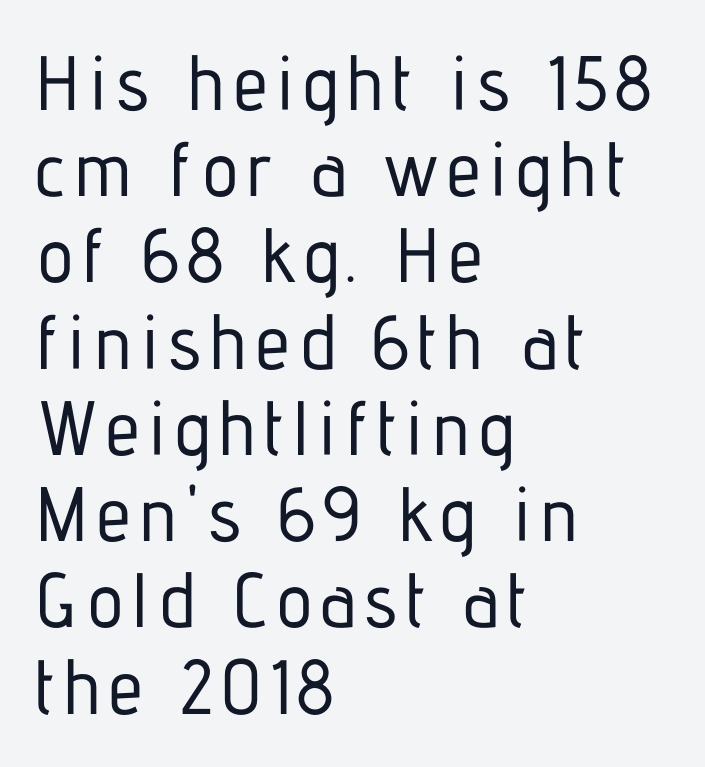
Q: Is the text italic (slanted)? A: No, it is upright.
Q: Is the typeface a serif or a sans-serif typeface? A: Sans-serif.
Q: Is the text underlined? A: No.
Q: How is the paragraph aligned? A: Left-aligned.
Q: Is the spacing between lines tight, normal or loose? A: Tight.
Q: Width (condensed, normal, or wide)? A: Condensed.
Q: Stroke contrast? A: Low.
Q: x-height? A: Medium.
Q: Monospaced? A: No.
